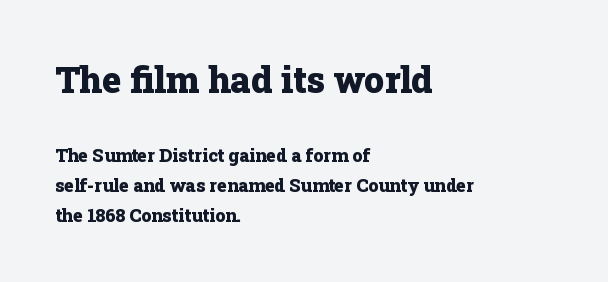
The image shows 36 px heavy serif type, upright; set left-aligned, normal line spacing (1.65x), normal letter spacing, not underlined; the first (top) block is 2.0x larger; low stroke contrast and a medium x-height.
